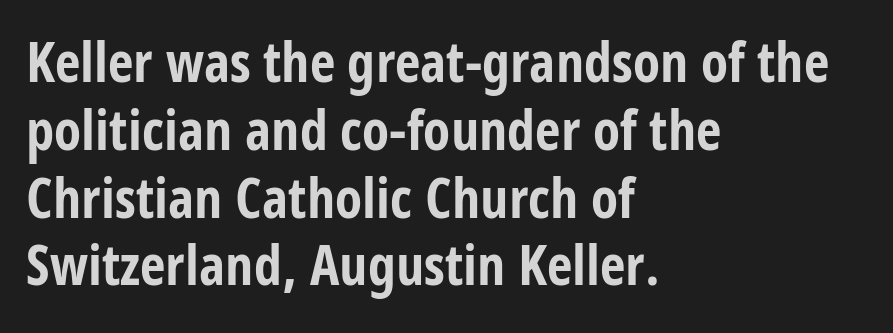
Q: Is the text bold? A: Yes.
Q: Is the text italic (slanted)? A: No, it is upright.
Q: Is the typeface a serif or a sans-serif typeface? A: Sans-serif.
Q: Is the text underlined? A: No.
Q: How is the paragraph aligned? A: Left-aligned.
Q: Is the spacing between letters normal or unusually wide? A: Normal.
Q: Width (condensed, normal, or wide)? A: Condensed.
Q: Stroke contrast? A: Low.
Q: x-height? A: Large.
Q: Monospaced? A: No.
